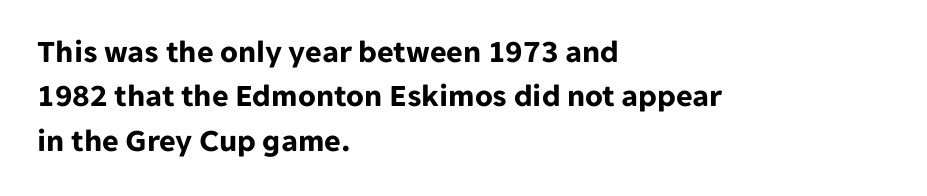
{"serif": "no", "italic": "no", "bold": "yes", "weight": "bold", "width": "normal", "stroke_contrast": "low", "x_height": "medium", "monospaced": "no", "underline": "no", "align": "left", "line_spacing": "normal", "line_spacing_ratio": 1.39, "letter_spacing": "normal", "letter_spacing_em": 0.0, "glyph_px": 32}
